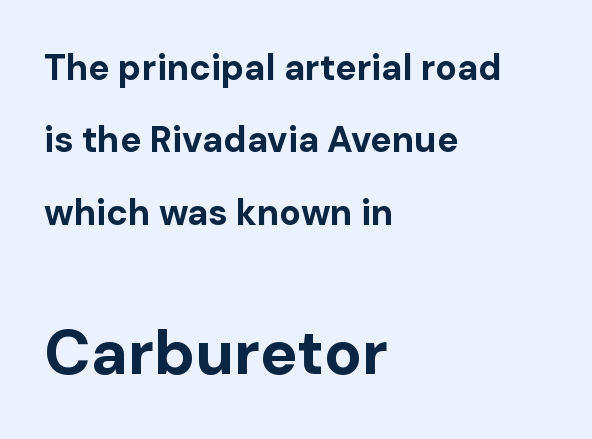
You could fit nearly another row in the gap between these rows. Heavy-handed strokes throughout: this text is bold. The later block is typeset at a bigger size than the earlier block. This sample uses an upright cut, with every glyph sitting square on the baseline. Looks like regular typesetting: each glyph gets only the width it needs.
